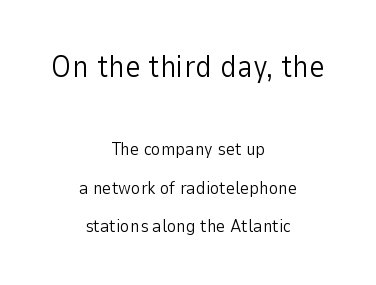
The image shows 31 px light sans-serif type, upright; set centered, loose line spacing (2.14x), normal letter spacing, not underlined; the first (top) block is 1.72x larger; low stroke contrast and a medium x-height.
